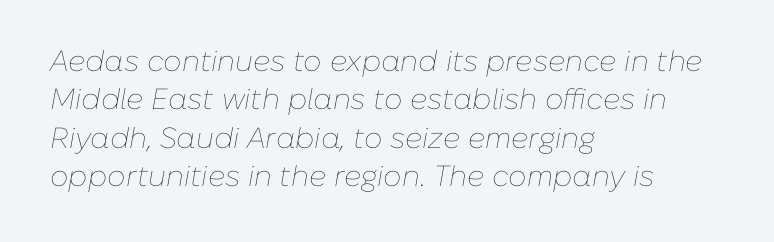
{"italic": "yes", "lean": "right", "slant_degrees": 10, "bold": "no", "weight": "thin", "width": "normal", "stroke_contrast": "low", "x_height": "medium", "monospaced": "no", "underline": "no", "align": "left", "line_spacing": "normal", "line_spacing_ratio": 1.32, "letter_spacing": "normal", "letter_spacing_em": 0.0, "glyph_px": 29}
